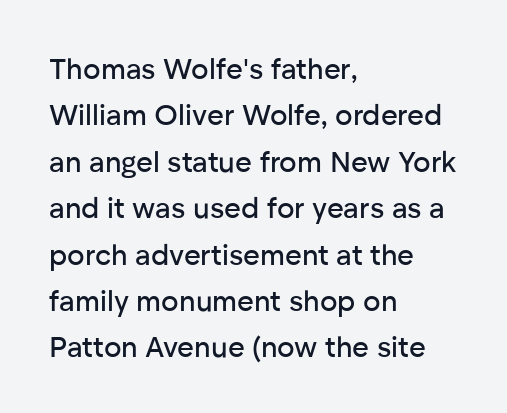
The passage shown is typed in a proportional face where columns would drift. Type style note: lacks serifs. Only glyphs here, with clear space below each row. A normal amount of white space separates one row of letters from the next.
